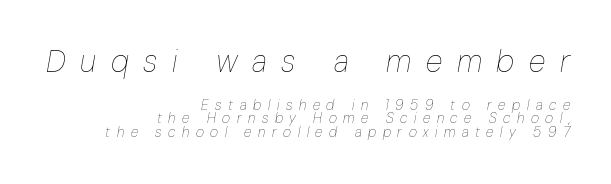
The image shows 31 px thin, condensed type, italic (leaning right); set right-aligned, tight line spacing (0.97x), unusually wide letter spacing (+0.47 em), not underlined; the first (top) block is 2.21x larger; low stroke contrast and a medium x-height.
